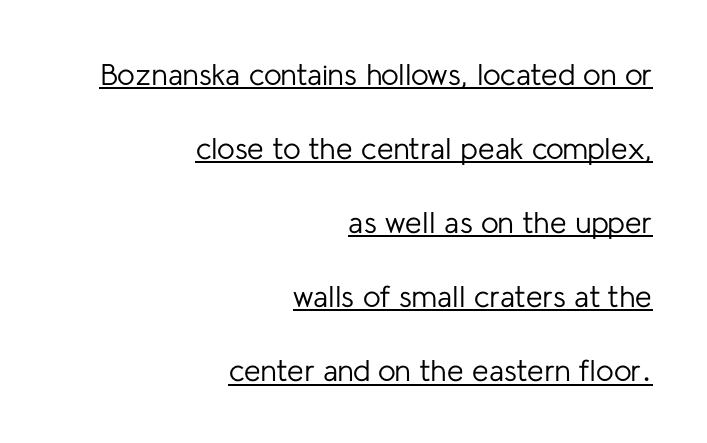
The image shows 30 px regular-weight sans-serif type, upright; set right-aligned, loose line spacing (2.47x), normal letter spacing, underlined; low stroke contrast and a medium x-height.
